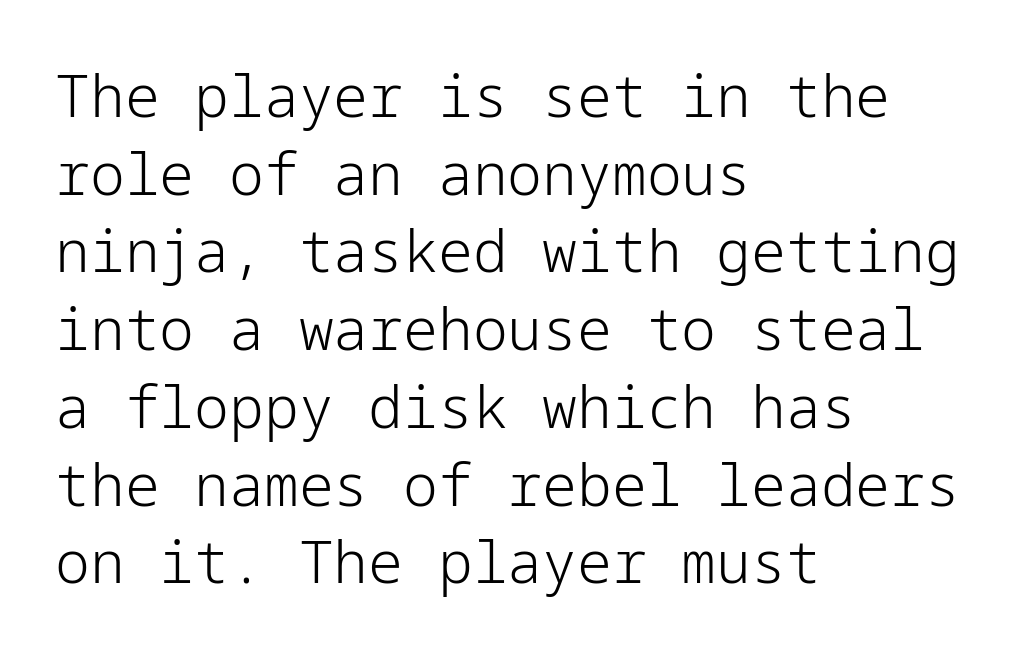
{"serif": "no", "italic": "no", "bold": "no", "weight": "light", "width": "normal", "stroke_contrast": "low", "x_height": "medium", "underline": "no", "align": "left", "line_spacing": "normal", "line_spacing_ratio": 1.34, "letter_spacing": "normal", "letter_spacing_em": 0.0, "glyph_px": 58}
